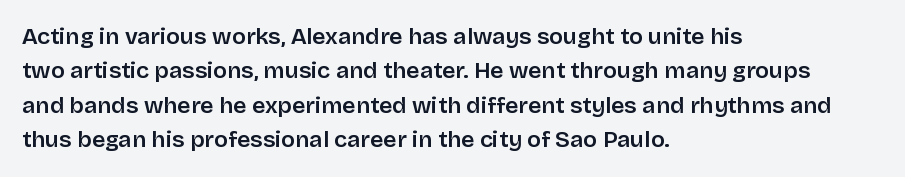
Q: Is the text bold? A: Semi-bold.
Q: Is the text italic (slanted)? A: No, it is upright.
Q: Is the text underlined? A: No.
Q: How is the paragraph aligned? A: Left-aligned.
Q: Is the spacing between letters normal or unusually wide? A: Normal.
Q: Is the spacing between lines tight, normal or loose? A: Normal.
